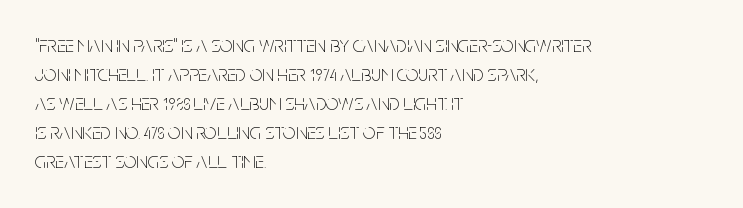
{"italic": "no", "bold": "no", "underline": "no", "align": "left", "line_spacing": "normal", "line_spacing_ratio": 1.32, "letter_spacing": "normal", "letter_spacing_em": 0.0, "glyph_px": 22}
